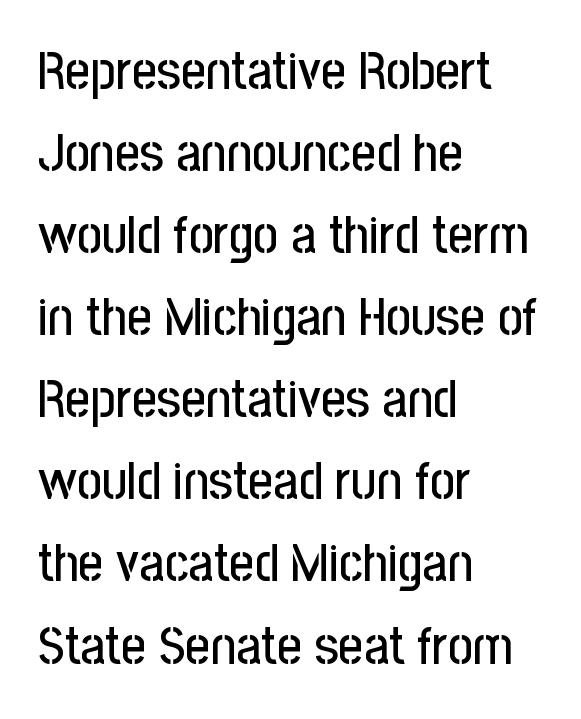
These lines sit exactly where default settings would place them. You could call the tracking neutral — neither tight nor loose. The passage is arranged the way most books set body copy — flush left. The rendering uses natural spacing where letterforms have individual widths.
